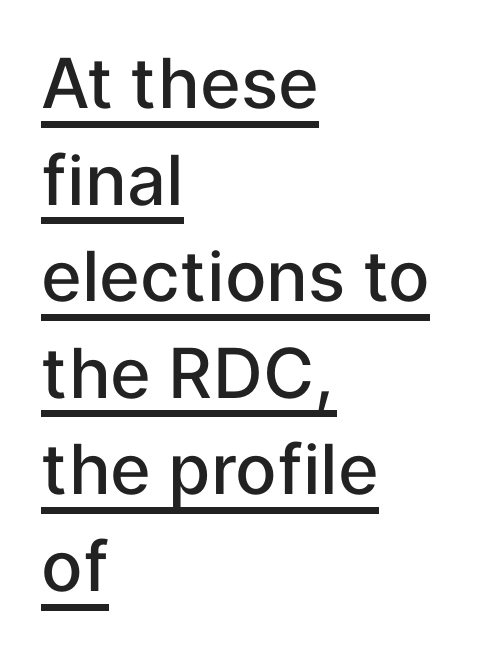
The image shows 69 px semibold sans-serif type, upright; set left-aligned, normal line spacing (1.4x), normal letter spacing, underlined; low stroke contrast and a medium x-height.
